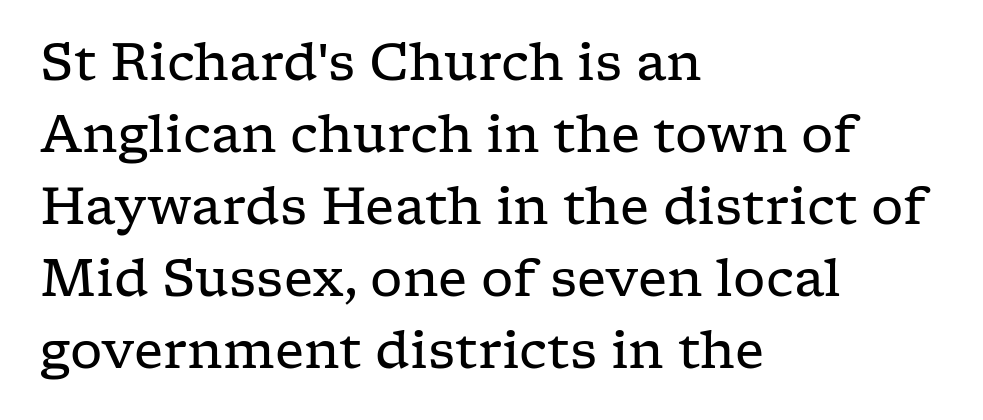
{"serif": "yes", "italic": "no", "bold": "no", "weight": "regular", "width": "wide", "stroke_contrast": "low", "x_height": "medium", "monospaced": "no", "underline": "no", "align": "left", "line_spacing": "normal", "line_spacing_ratio": 1.41, "letter_spacing": "normal", "letter_spacing_em": 0.0, "glyph_px": 51}
